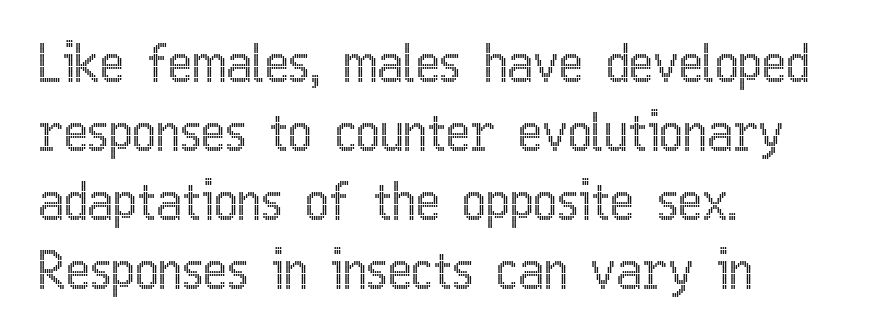
The image shows 51 px condensed type, upright; set left-aligned, normal line spacing (1.35x), normal letter spacing, not underlined; a medium x-height.
